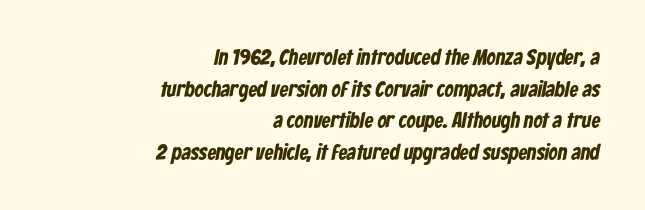
The image shows 22 px text type; set right-aligned, normal line spacing (1.44x), normal letter spacing, not underlined.
